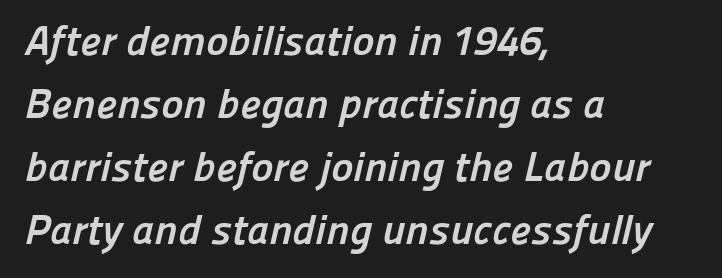
{"serif": "no", "bold": "yes", "weight": "semibold", "width": "normal", "stroke_contrast": "low", "x_height": "medium", "monospaced": "no", "underline": "no", "align": "left", "line_spacing": "normal", "line_spacing_ratio": 1.5, "letter_spacing": "normal", "letter_spacing_em": 0.0, "glyph_px": 42}
